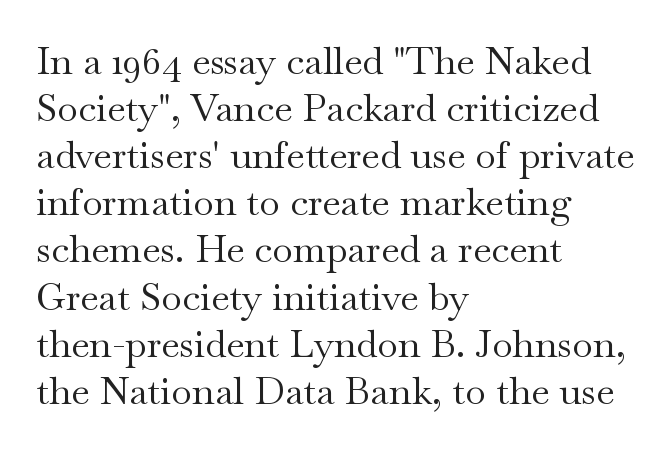
Q: Is the text bold? A: No.
Q: Is the text italic (slanted)? A: No, it is upright.
Q: Is the typeface a serif or a sans-serif typeface? A: Serif.
Q: Is the text underlined? A: No.
Q: How is the paragraph aligned? A: Left-aligned.
Q: Is the spacing between letters normal or unusually wide? A: Normal.
Q: Width (condensed, normal, or wide)? A: Wide.
Q: Stroke contrast? A: Medium.
Q: x-height? A: Small.
Q: Monospaced? A: No.
